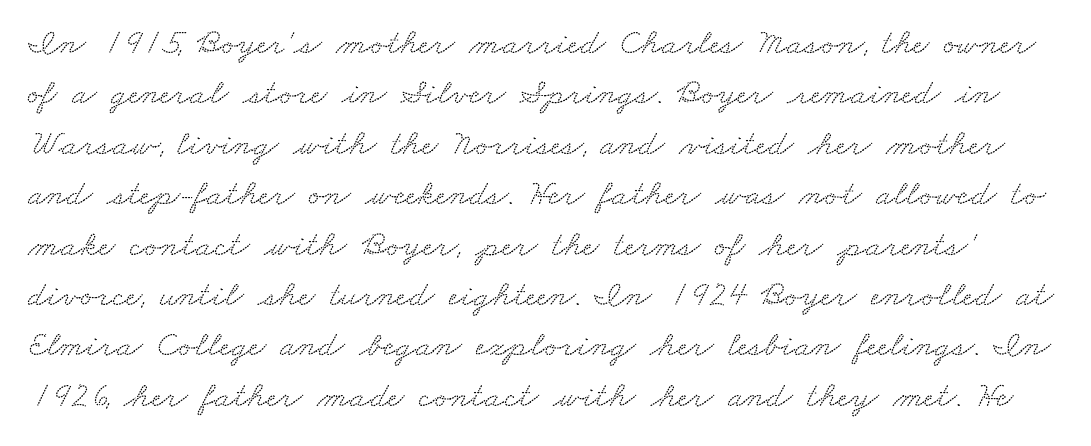
{"serif": "yes", "width": "wide", "stroke_contrast": "low", "x_height": "small", "monospaced": "no", "underline": "no", "line_spacing": "normal", "line_spacing_ratio": 1.4, "letter_spacing": "normal", "letter_spacing_em": 0.0, "glyph_px": 36}
